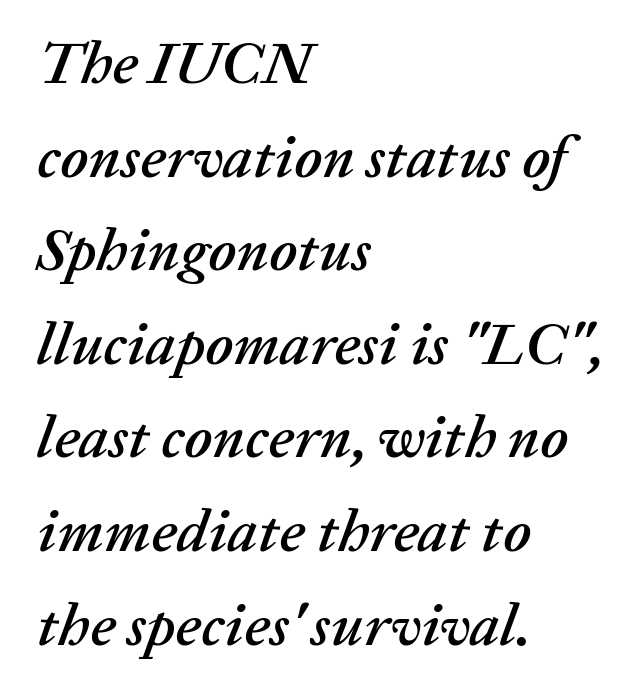
The string is rendered with underlining switched off. Horizontal bands of white between lines are of average thickness. How are the letters spaced? Ordinarily, with no added tracking. The text block is weighted toward the left margin, trailing off unevenly rightward. Each letter keeps its own natural width here, so spacing adapts to shape. Characters are canted at an angle relative to the baseline's perpendicular.
